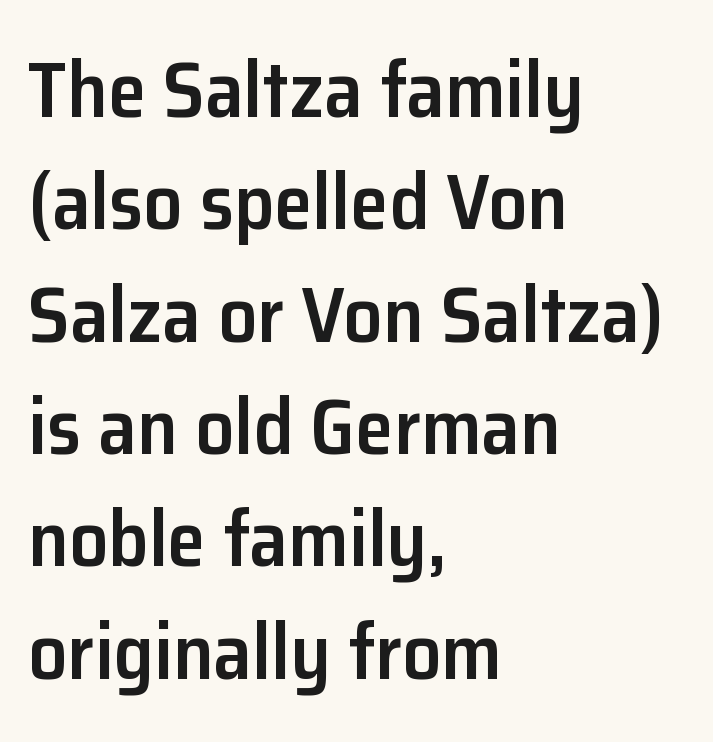
The image shows 78 px semibold sans-serif type, upright; set left-aligned, normal line spacing (1.44x), normal letter spacing, not underlined; low stroke contrast and a medium x-height.
